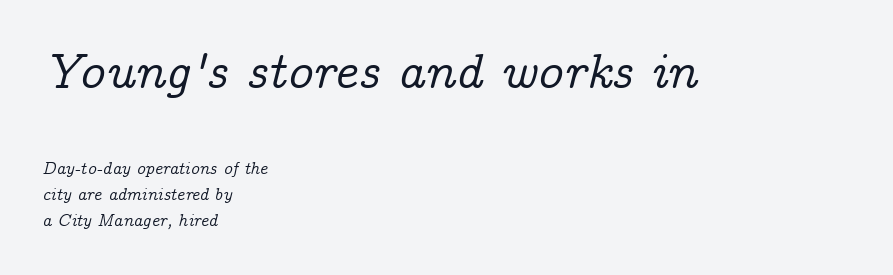
Q: Is the text italic (slanted)? A: Yes, it leans right by about 14 degrees.
Q: Is the typeface a serif or a sans-serif typeface? A: Serif.
Q: Is the text underlined? A: No.
Q: How is the paragraph aligned? A: Left-aligned.
Q: Is the spacing between letters normal or unusually wide? A: Normal.
Q: Is the spacing between lines tight, normal or loose? A: Normal.
Q: Which block of text is set in a larger size, the first (top) or the second (bottom)? A: The first (top) one.
Q: Width (condensed, normal, or wide)? A: Normal.
Q: Stroke contrast? A: Low.
Q: x-height? A: Medium.
Q: Monospaced? A: No.
